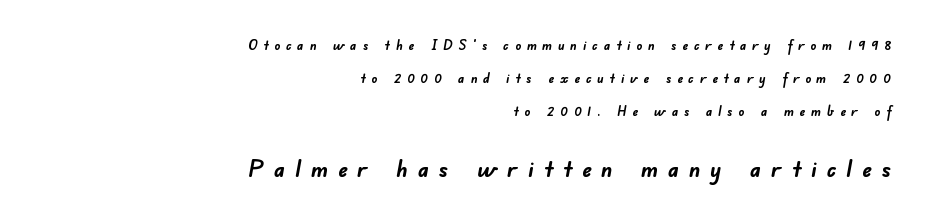
Q: Is the text bold? A: Yes.
Q: Is the text underlined? A: No.
Q: How is the paragraph aligned? A: Right-aligned.
Q: Is the spacing between letters normal or unusually wide? A: Unusually wide.
Q: Is the spacing between lines tight, normal or loose? A: Loose.
Q: Which block of text is set in a larger size, the first (top) or the second (bottom)? A: The second (bottom) one.
